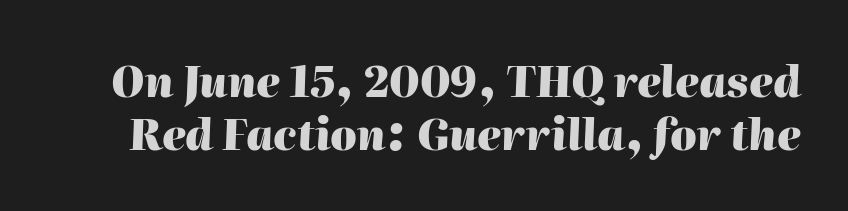
The image shows 42 px heavy type, italic (leaning right); set normal line spacing (1.27x), normal letter spacing, not underlined; high stroke contrast and a medium x-height.
